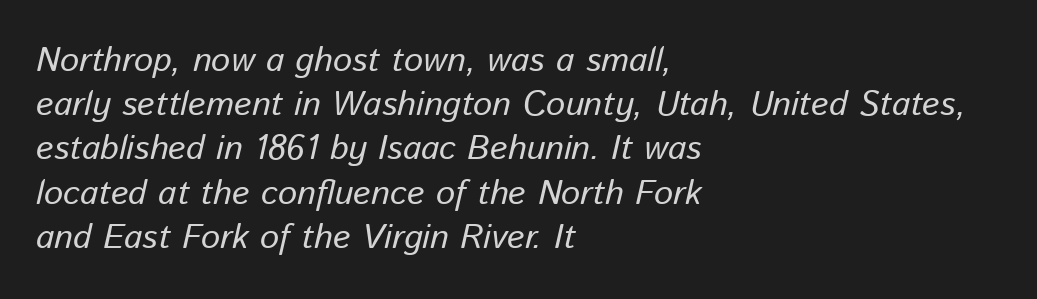
Q: Is the text bold? A: No.
Q: Is the text italic (slanted)? A: Yes, it leans right by about 13 degrees.
Q: Is the text underlined? A: No.
Q: How is the paragraph aligned? A: Left-aligned.
Q: Is the spacing between letters normal or unusually wide? A: Normal.
Q: Is the spacing between lines tight, normal or loose? A: Normal.
Q: Width (condensed, normal, or wide)? A: Normal.
Q: Stroke contrast? A: Low.
Q: x-height? A: Medium.
Q: Monospaced? A: No.
